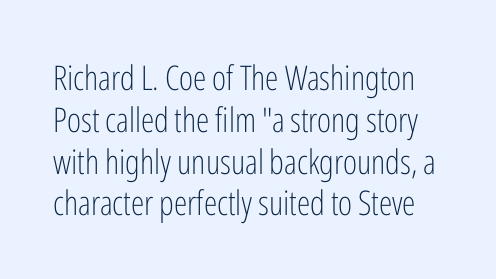
{"serif": "no", "italic": "no", "bold": "no", "weight": "light", "width": "condensed", "stroke_contrast": "low", "x_height": "medium", "monospaced": "no", "underline": "no", "line_spacing_ratio": 1.23, "letter_spacing": "normal", "letter_spacing_em": 0.0, "glyph_px": 34}
